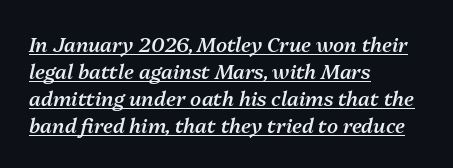
The image shows 20 px text type, italic (leaning right); set left-aligned, normal line spacing (1.35x), normal letter spacing, underlined.
